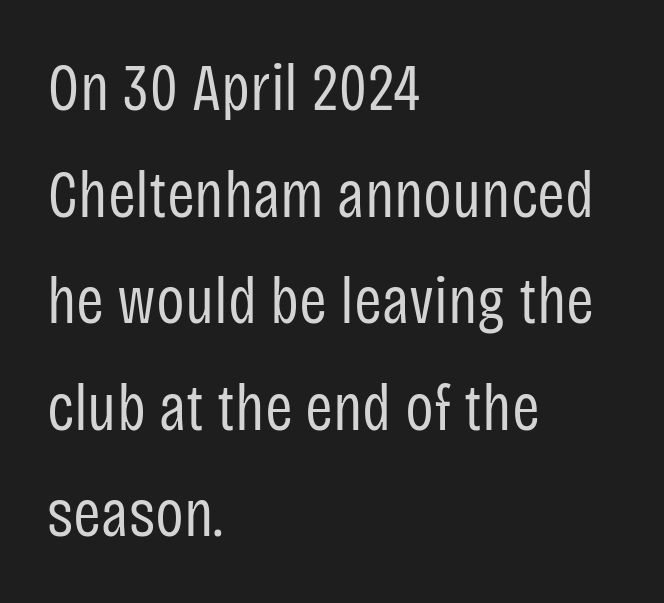
Compared with typical body copy, the letter spacing here is the same. The font family rendered here belongs to the sans-serif group. The strip under each line holds only bare page. Visually the block forms a straight wall on the left and a jagged coastline on the right. Leading matches the norm, producing a regular column.
